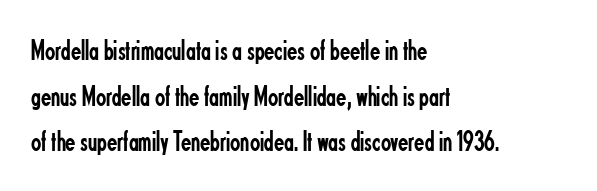
The face used here is rendered with its standard letterfit. Nobody drew a line under any word here. Typeset ragged right — the left edge is the straight one. No letter is thick-stroked: the sample isn't bold. The lettering stays uniformly vertical, giving the passage a roman look. Leading: standard.
